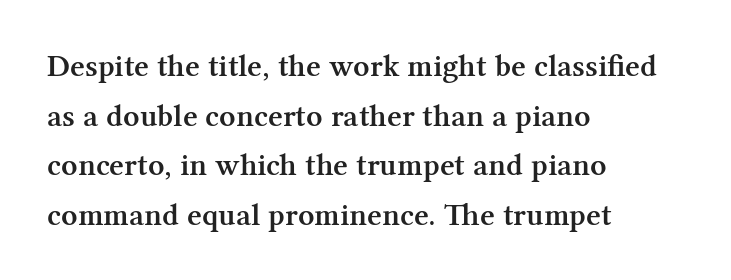
Q: Is the text bold? A: Semi-bold.
Q: Is the text italic (slanted)? A: No, it is upright.
Q: Is the typeface a serif or a sans-serif typeface? A: Serif.
Q: Is the text underlined? A: No.
Q: How is the paragraph aligned? A: Left-aligned.
Q: Is the spacing between letters normal or unusually wide? A: Normal.
Q: Is the spacing between lines tight, normal or loose? A: Normal.
Q: Width (condensed, normal, or wide)? A: Normal.
Q: Stroke contrast? A: Medium.
Q: x-height? A: Medium.
Q: Monospaced? A: No.
